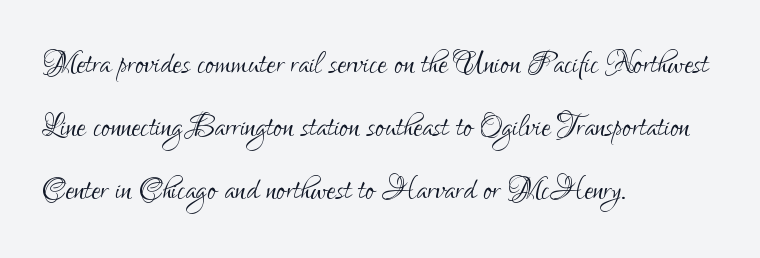
Q: Is the text bold? A: No.
Q: Is the text italic (slanted)? A: Yes.
Q: Is the typeface a serif or a sans-serif typeface? A: Sans-serif.
Q: Is the text underlined? A: No.
Q: How is the paragraph aligned? A: Left-aligned.
Q: Is the spacing between letters normal or unusually wide? A: Normal.
Q: Is the spacing between lines tight, normal or loose? A: Normal.
Q: Width (condensed, normal, or wide)? A: Condensed.
Q: Stroke contrast? A: Low.
Q: x-height? A: Small.
Q: Monospaced? A: No.
